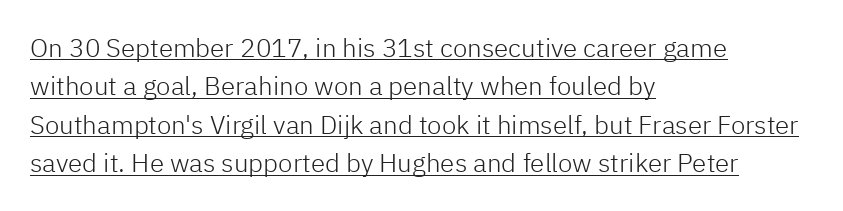
The image shows 26 px text type, upright; set left-aligned, normal line spacing (1.48x), normal letter spacing, underlined.
